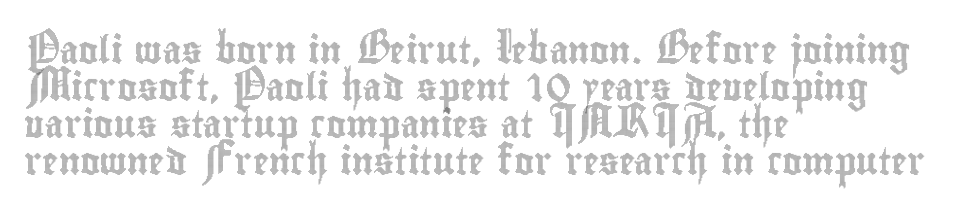
The image shows 27 px text type, upright; set left-aligned, normal line spacing (1.37x), normal letter spacing, not underlined.
